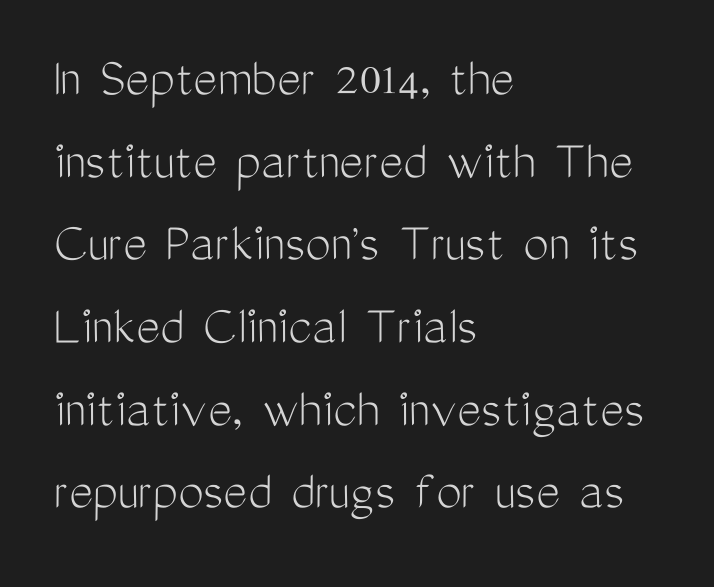
Q: Is the text bold? A: No.
Q: Is the text italic (slanted)? A: No, it is upright.
Q: Is the typeface a serif or a sans-serif typeface? A: Sans-serif.
Q: Is the text underlined? A: No.
Q: How is the paragraph aligned? A: Left-aligned.
Q: Is the spacing between letters normal or unusually wide? A: Normal.
Q: Is the spacing between lines tight, normal or loose? A: Normal.
Q: Width (condensed, normal, or wide)? A: Condensed.
Q: Stroke contrast? A: Medium.
Q: x-height? A: Medium.
Q: Monospaced? A: No.
